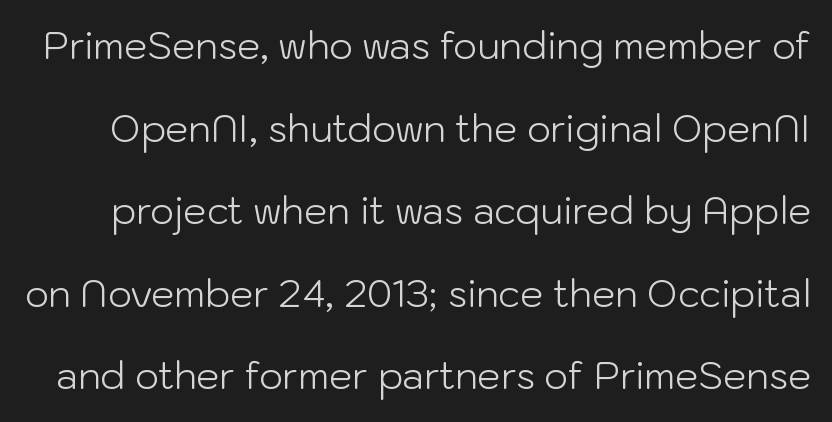
Q: Is the text bold? A: No.
Q: Is the text italic (slanted)? A: No, it is upright.
Q: Is the typeface a serif or a sans-serif typeface? A: Sans-serif.
Q: Is the text underlined? A: No.
Q: Is the spacing between letters normal or unusually wide? A: Normal.
Q: Is the spacing between lines tight, normal or loose? A: Loose.
Q: Width (condensed, normal, or wide)? A: Normal.
Q: Stroke contrast? A: Low.
Q: x-height? A: Medium.
Q: Monospaced? A: No.
